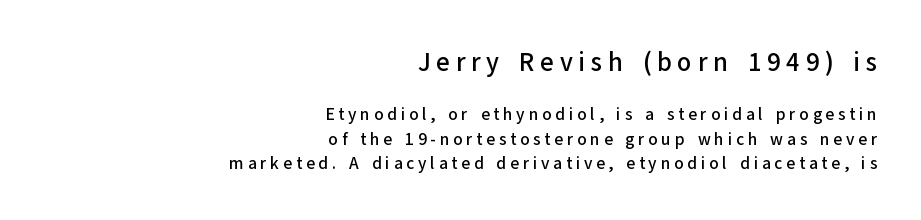
Students, note that the glyphs here are deliberately spaced far apart. The letters in the upper block stand taller than those in the block below. Each line ends at the same right margin while the left side varies. In terms of leading, this rendering sits right in the middle. Check under the words: just untouched page. The axis of the letterforms is exactly vertical.
